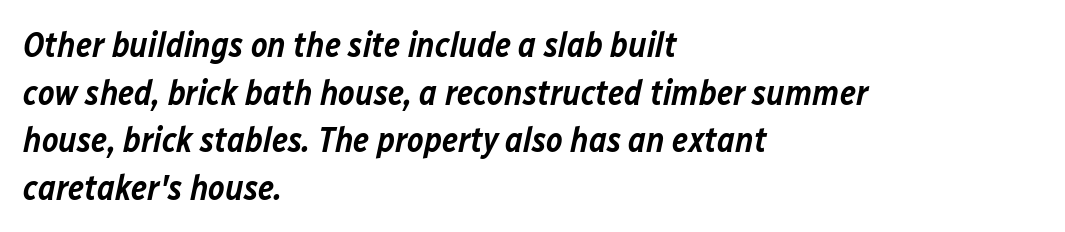
Q: Is the text bold? A: Semi-bold.
Q: Is the text italic (slanted)? A: Yes, it leans right by about 12 degrees.
Q: Is the text underlined? A: No.
Q: How is the paragraph aligned? A: Left-aligned.
Q: Is the spacing between letters normal or unusually wide? A: Normal.
Q: Is the spacing between lines tight, normal or loose? A: Normal.
Q: Width (condensed, normal, or wide)? A: Normal.
Q: Stroke contrast? A: Low.
Q: x-height? A: Medium.
Q: Monospaced? A: No.
